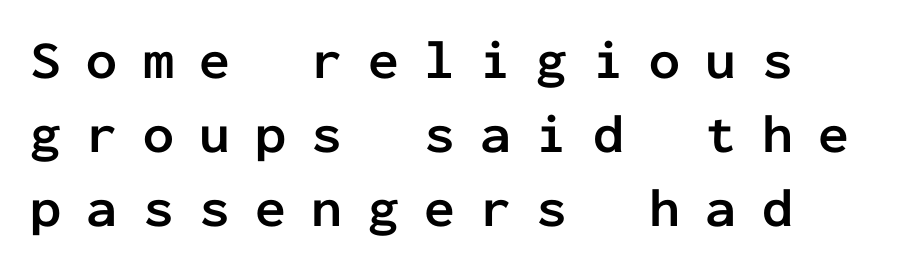
The image shows 55 px semibold sans-serif type, upright, monospaced; set left-aligned, normal line spacing (1.35x), unusually wide letter spacing (+0.46 em), not underlined; low stroke contrast and a medium x-height.
